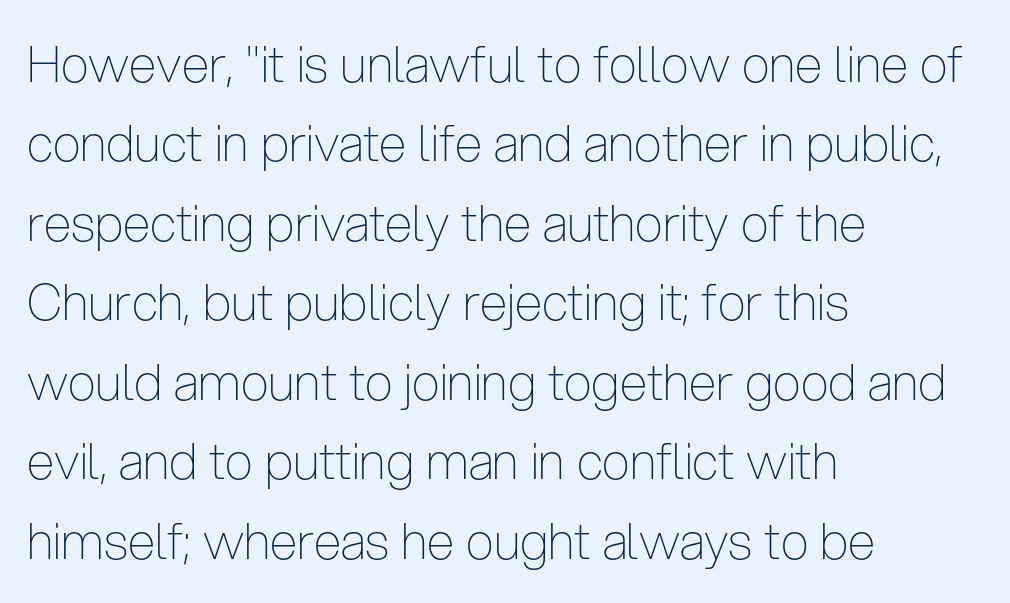
The image shows 50 px thin, condensed sans-serif type, upright; set left-aligned, normal line spacing (1.59x), normal letter spacing, not underlined; low stroke contrast and a medium x-height.
